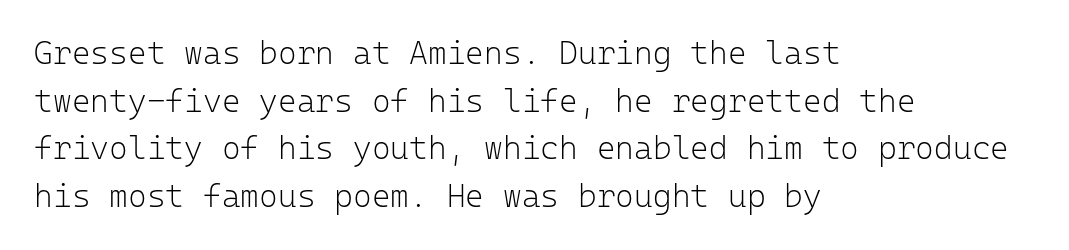
The letters stand straight up with perfectly vertical stems. All the whitespace from short lines collects on the right. Clear beneath every line of the passage. Serif or sans? Sans — the stroke terminals are bare. Unbolded letterforms with no extra heft.
